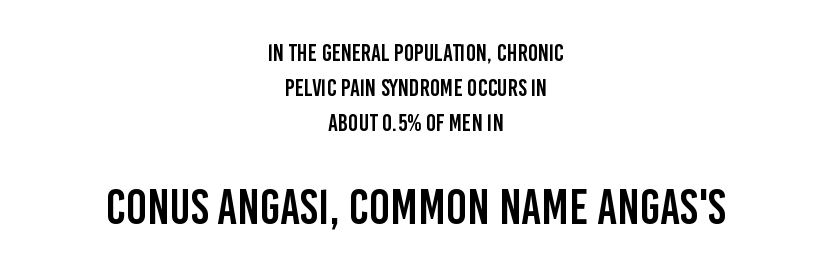
Q: Is the text italic (slanted)? A: No, it is upright.
Q: Is the typeface a serif or a sans-serif typeface? A: Sans-serif.
Q: Is the text underlined? A: No.
Q: How is the paragraph aligned? A: Centered.
Q: Is the spacing between letters normal or unusually wide? A: Normal.
Q: Is the spacing between lines tight, normal or loose? A: Normal.
Q: Which block of text is set in a larger size, the first (top) or the second (bottom)? A: The second (bottom) one.
Q: Width (condensed, normal, or wide)? A: Condensed.
Q: Stroke contrast? A: Low.
Q: x-height? A: Large.
Q: Monospaced? A: No.
